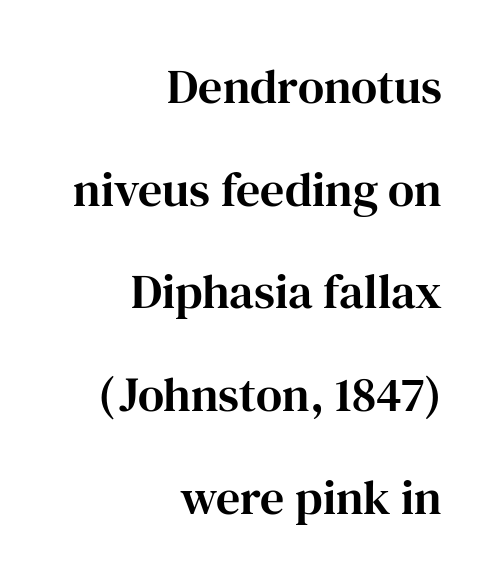
Q: Is the text italic (slanted)? A: No, it is upright.
Q: Is the typeface a serif or a sans-serif typeface? A: Serif.
Q: Is the text underlined? A: No.
Q: How is the paragraph aligned? A: Right-aligned.
Q: Is the spacing between letters normal or unusually wide? A: Normal.
Q: Is the spacing between lines tight, normal or loose? A: Loose.
Q: Width (condensed, normal, or wide)? A: Normal.
Q: Stroke contrast? A: High.
Q: x-height? A: Medium.
Q: Monospaced? A: No.
